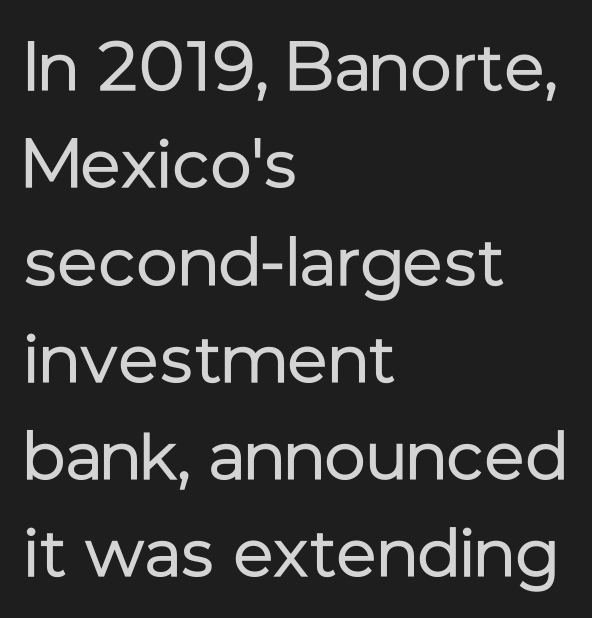
Q: Is the text bold? A: No.
Q: Is the text italic (slanted)? A: No, it is upright.
Q: Is the typeface a serif or a sans-serif typeface? A: Sans-serif.
Q: Is the text underlined? A: No.
Q: How is the paragraph aligned? A: Left-aligned.
Q: Is the spacing between letters normal or unusually wide? A: Normal.
Q: Is the spacing between lines tight, normal or loose? A: Normal.
Q: Width (condensed, normal, or wide)? A: Normal.
Q: Stroke contrast? A: Low.
Q: x-height? A: Medium.
Q: Monospaced? A: No.
